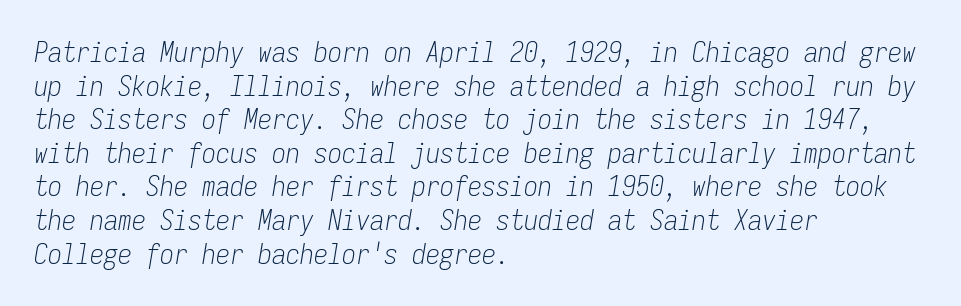
{"italic": "yes", "lean": "right", "slant_degrees": 9, "bold": "no", "weight": "light", "width": "condensed", "stroke_contrast": "low", "x_height": "medium", "monospaced": "yes", "underline": "no", "align": "left", "line_spacing_ratio": 1.2, "letter_spacing": "normal", "letter_spacing_em": 0.0, "glyph_px": 28}
